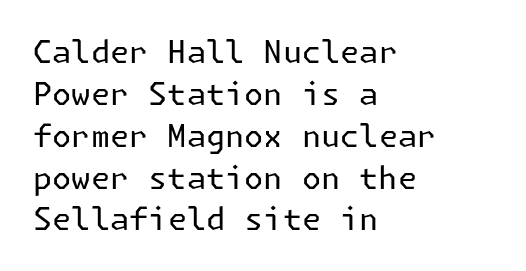
The image shows 31 px regular-weight sans-serif type, upright; set left-aligned, normal line spacing (1.35x), normal letter spacing, not underlined; low stroke contrast and a medium x-height.
